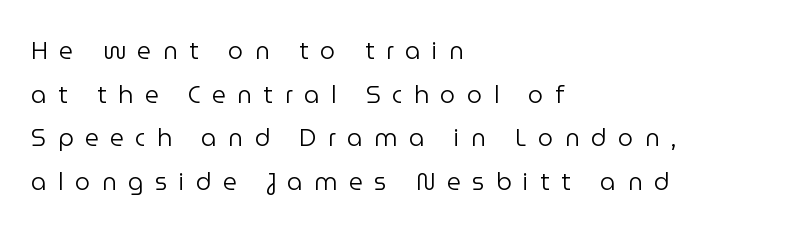
Q: Is the text bold? A: No.
Q: Is the text italic (slanted)? A: No, it is upright.
Q: Is the text underlined? A: No.
Q: How is the paragraph aligned? A: Left-aligned.
Q: Is the spacing between letters normal or unusually wide? A: Unusually wide.
